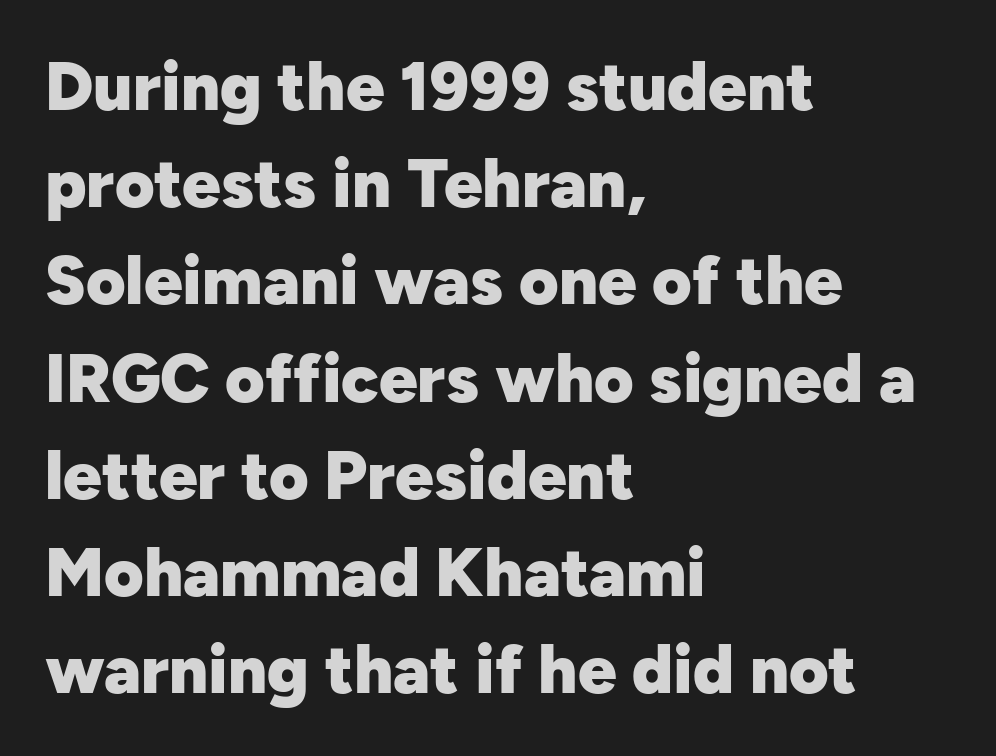
If you drew a line through each stem, it would be perfectly vertical. This sample uses plain, unmodified letter spacing. These words are printed bold, with thick strokes throughout. Alignment: flush left. Nobody drew a line under any word here. Examine the stroke ends and you'll find no serifs.
